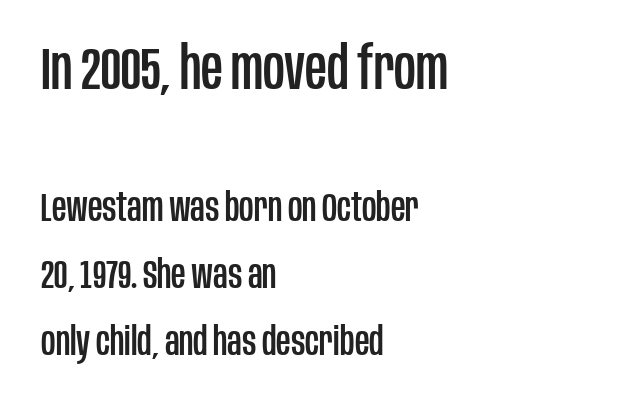
Q: Is the text italic (slanted)? A: No, it is upright.
Q: Is the typeface a serif or a sans-serif typeface? A: Sans-serif.
Q: Is the text underlined? A: No.
Q: How is the paragraph aligned? A: Left-aligned.
Q: Is the spacing between letters normal or unusually wide? A: Normal.
Q: Is the spacing between lines tight, normal or loose? A: Normal.
Q: Which block of text is set in a larger size, the first (top) or the second (bottom)? A: The first (top) one.
Q: Width (condensed, normal, or wide)? A: Condensed.
Q: Stroke contrast? A: Low.
Q: x-height? A: Large.
Q: Monospaced? A: No.
